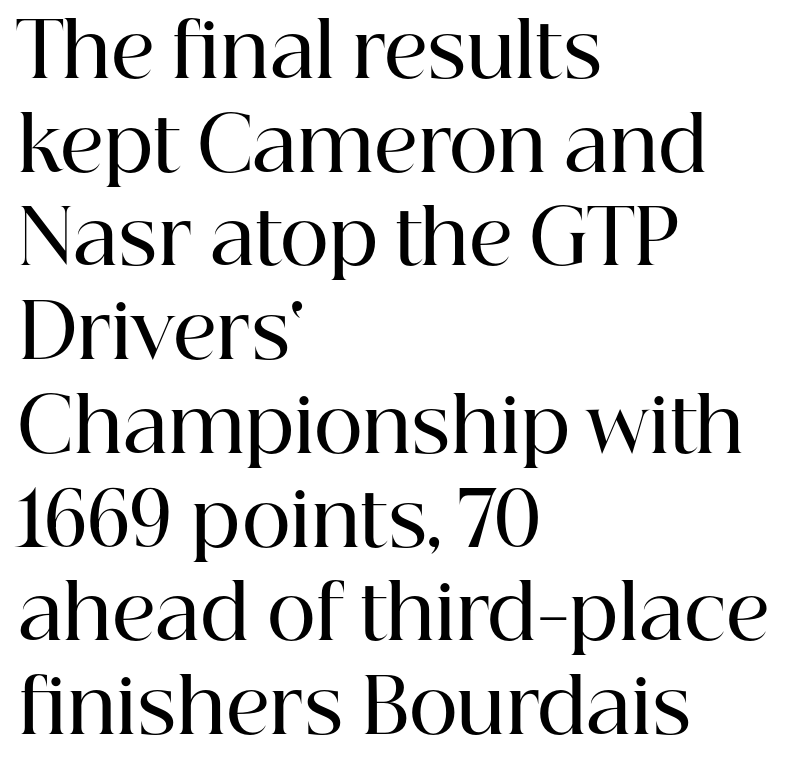
The image shows 75 px semibold serif type, upright; set left-aligned, normal line spacing (1.25x), normal letter spacing, not underlined; high stroke contrast and a medium x-height.
